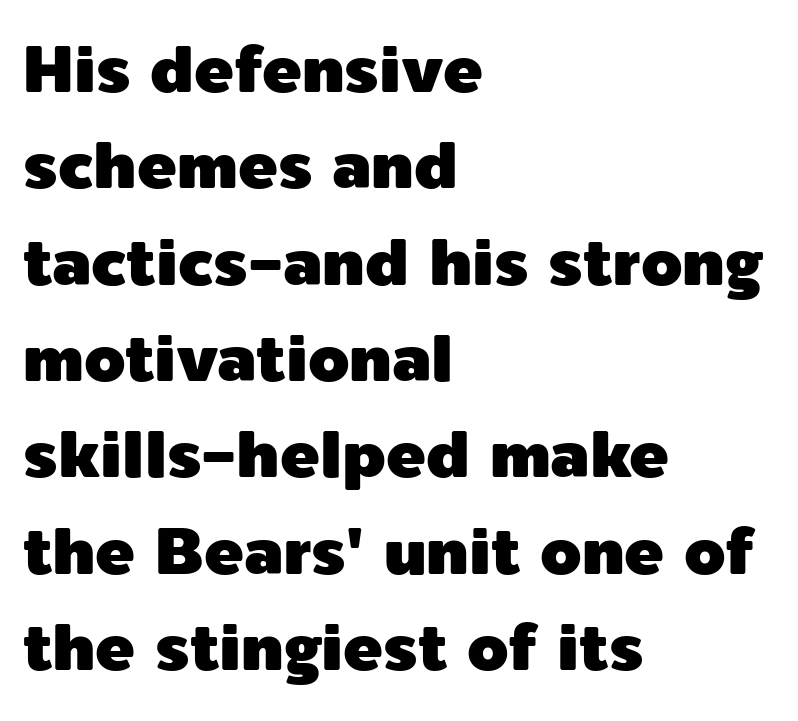
Interline gaps are of average width in this sample. Lines of text with bare space underneath. Each letter keeps its own natural width here, so spacing adapts to shape. I'd call this a sans setting — the letters go barefoot. This sample uses plain, unmodified letter spacing.
